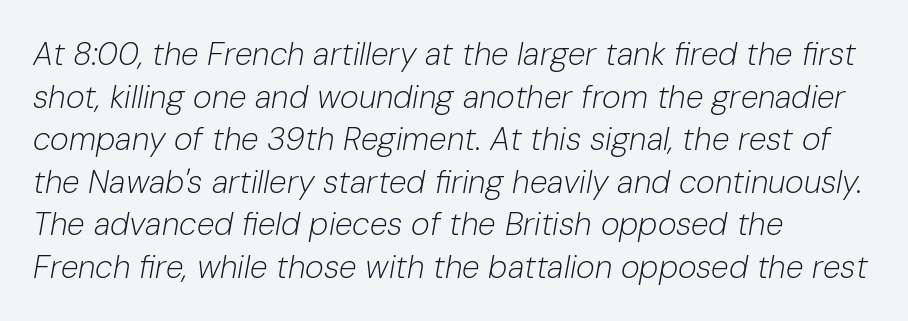
The image shows 32 px light type, italic (leaning right); set left-aligned, normal line spacing (1.33x), normal letter spacing, not underlined; low stroke contrast and a medium x-height.
